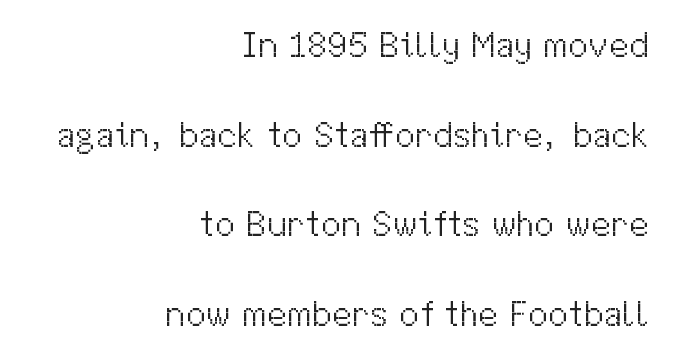
Q: Is the text bold? A: No.
Q: Is the text italic (slanted)? A: No, it is upright.
Q: Is the typeface a serif or a sans-serif typeface? A: Sans-serif.
Q: Is the text underlined? A: No.
Q: How is the paragraph aligned? A: Right-aligned.
Q: Is the spacing between letters normal or unusually wide? A: Normal.
Q: Is the spacing between lines tight, normal or loose? A: Loose.
Q: Width (condensed, normal, or wide)? A: Normal.
Q: Stroke contrast? A: Medium.
Q: x-height? A: Medium.
Q: Monospaced? A: No.
